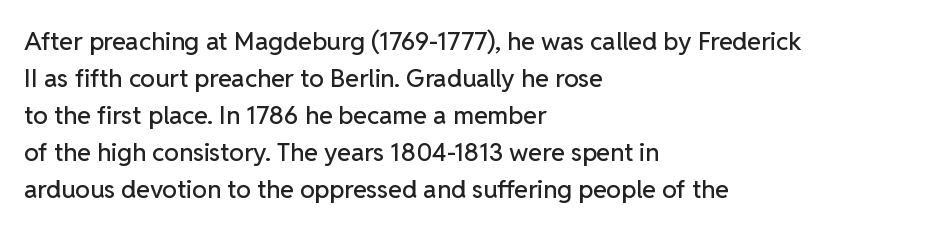
Q: Is the text italic (slanted)? A: No, it is upright.
Q: Is the text underlined? A: No.
Q: How is the paragraph aligned? A: Left-aligned.
Q: Is the spacing between letters normal or unusually wide? A: Normal.
Q: Is the spacing between lines tight, normal or loose? A: Normal.
